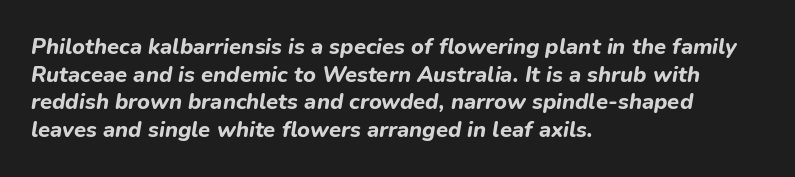
Q: Is the text bold? A: Yes.
Q: Is the text italic (slanted)? A: Yes, it leans right by about 9 degrees.
Q: Is the text underlined? A: No.
Q: How is the paragraph aligned? A: Left-aligned.
Q: Is the spacing between letters normal or unusually wide? A: Normal.
Q: Is the spacing between lines tight, normal or loose? A: Normal.
